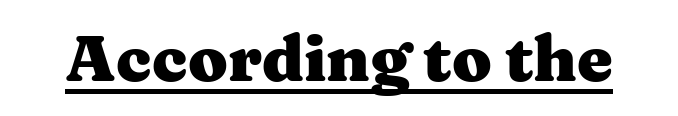
The rendering uses a bold face; every stroke is thick and dark. Beneath each row of characters lies a ruled line. Tracking value appears to be zero — textbook default spacing. These lines were composed using upright roman letters.
